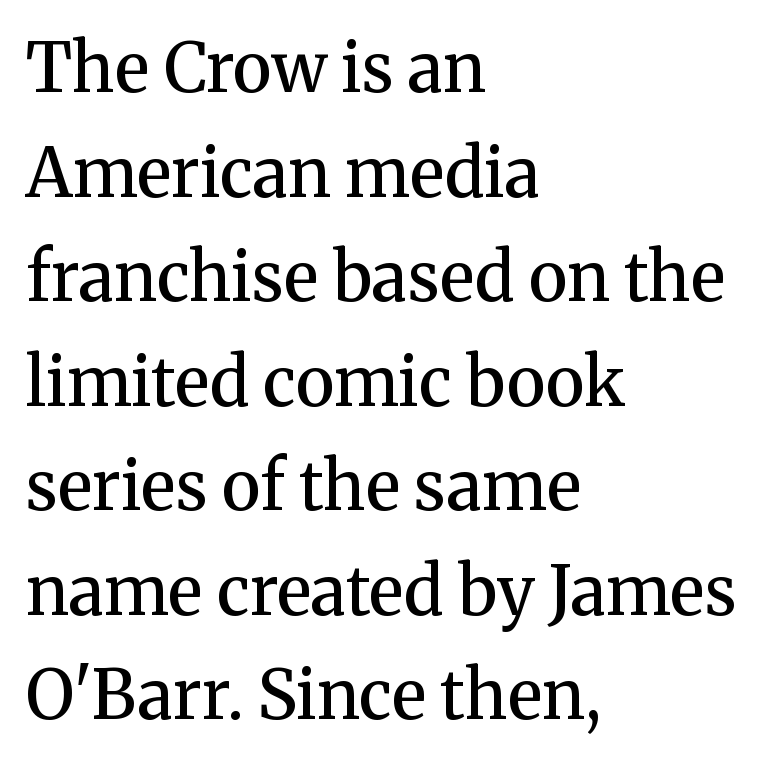
Q: Is the text bold? A: Semi-bold.
Q: Is the text italic (slanted)? A: No, it is upright.
Q: Is the typeface a serif or a sans-serif typeface? A: Serif.
Q: Is the text underlined? A: No.
Q: How is the paragraph aligned? A: Left-aligned.
Q: Is the spacing between letters normal or unusually wide? A: Normal.
Q: Is the spacing between lines tight, normal or loose? A: Normal.
Q: Width (condensed, normal, or wide)? A: Normal.
Q: Stroke contrast? A: Medium.
Q: x-height? A: Medium.
Q: Monospaced? A: No.
